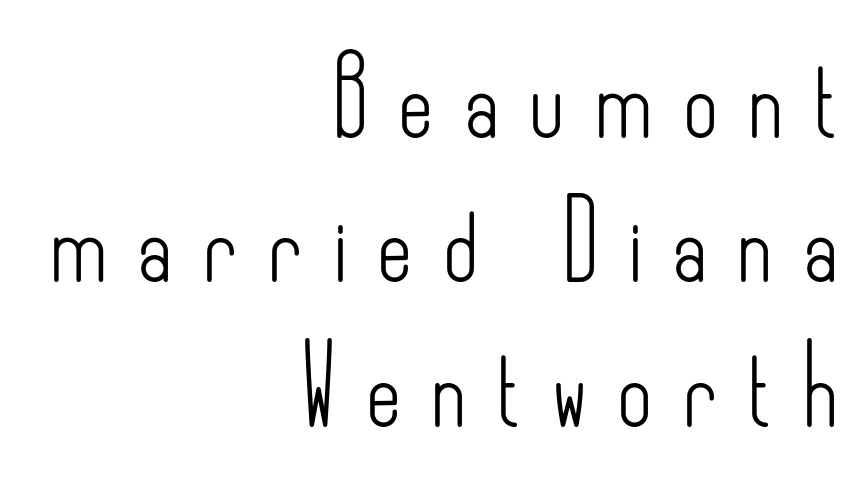
Note the varied advance widths — an 'i' is clearly narrower than an 'm'. You can tell it's not italic because the verticals are truly vertical. Descenders hang freely into open space. In terms of letterspacing, this is a distinctly airy, spread setting.
